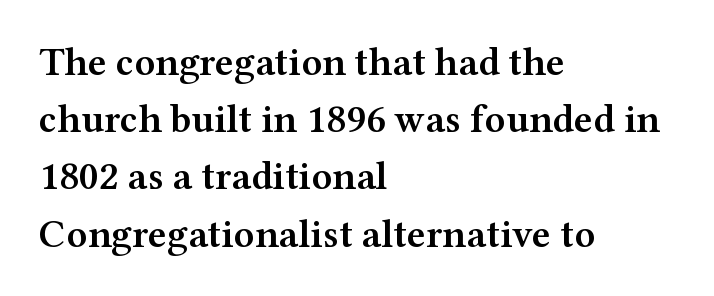
{"serif": "yes", "italic": "no", "bold": "semi", "weight": "semibold", "width": "wide", "stroke_contrast": "medium", "x_height": "medium", "monospaced": "no", "underline": "no", "align": "left", "line_spacing": "normal", "line_spacing_ratio": 1.43, "letter_spacing": "normal", "letter_spacing_em": 0.0, "glyph_px": 40}
